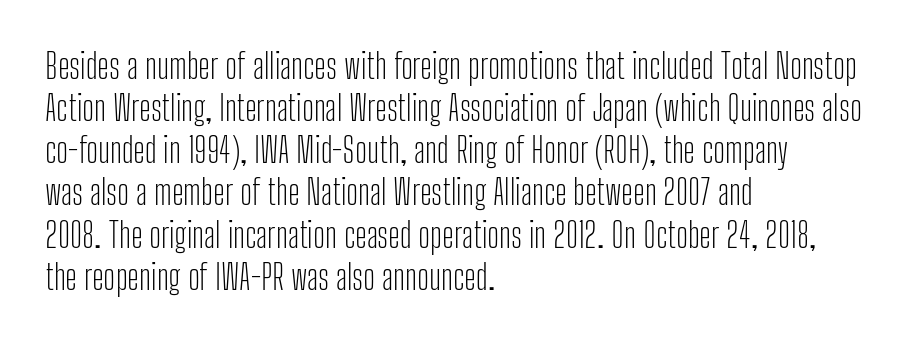
Q: Is the text bold? A: No.
Q: Is the text italic (slanted)? A: No, it is upright.
Q: Is the typeface a serif or a sans-serif typeface? A: Sans-serif.
Q: Is the text underlined? A: No.
Q: How is the paragraph aligned? A: Left-aligned.
Q: Is the spacing between letters normal or unusually wide? A: Normal.
Q: Width (condensed, normal, or wide)? A: Condensed.
Q: Stroke contrast? A: Low.
Q: x-height? A: Medium.
Q: Monospaced? A: No.
